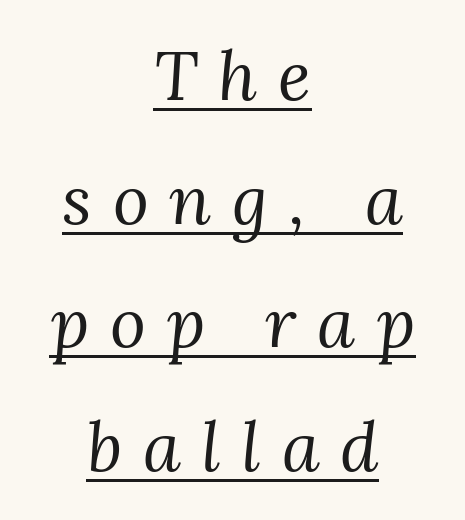
The image shows 69 px regular-weight serif type, italic (leaning right); set centered, line spacing 1.79x, unusually wide letter spacing (+0.3 em), underlined; medium stroke contrast and a medium x-height.
